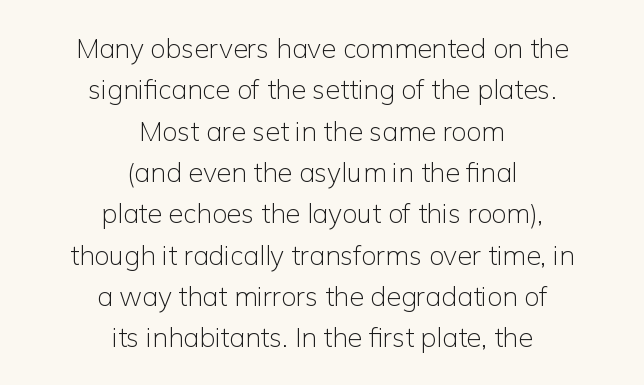
{"italic": "no", "bold": "no", "underline": "no", "align": "center", "line_spacing": "normal", "line_spacing_ratio": 1.53, "letter_spacing": "normal", "letter_spacing_em": 0.0, "glyph_px": 27}
